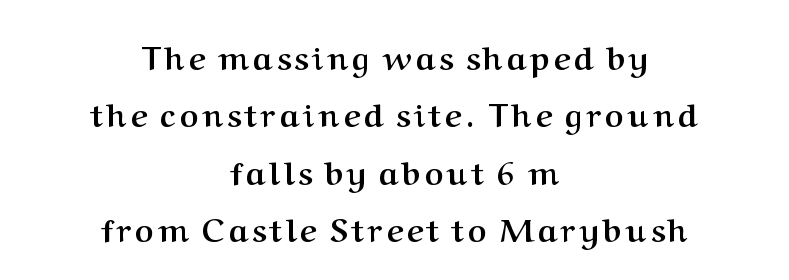
Q: Is the text bold? A: Yes.
Q: Is the text italic (slanted)? A: No, it is upright.
Q: Is the typeface a serif or a sans-serif typeface? A: Serif.
Q: Is the text underlined? A: No.
Q: How is the paragraph aligned? A: Centered.
Q: Width (condensed, normal, or wide)? A: Normal.
Q: Stroke contrast? A: Medium.
Q: x-height? A: Medium.
Q: Monospaced? A: No.
